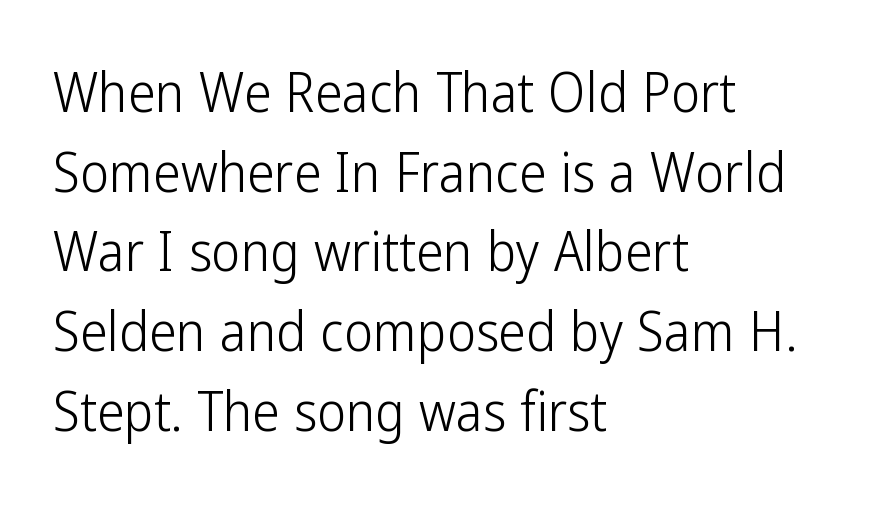
The image shows 55 px light, condensed sans-serif type, upright; set left-aligned, normal line spacing (1.45x), normal letter spacing, not underlined; low stroke contrast and a medium x-height.
